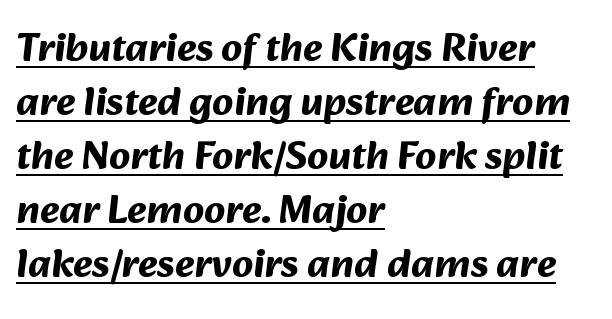
Q: Is the text bold? A: Yes.
Q: Is the typeface a serif or a sans-serif typeface? A: Sans-serif.
Q: Is the text underlined? A: Yes.
Q: How is the paragraph aligned? A: Left-aligned.
Q: Is the spacing between letters normal or unusually wide? A: Normal.
Q: Is the spacing between lines tight, normal or loose? A: Normal.
Q: Width (condensed, normal, or wide)? A: Normal.
Q: Stroke contrast? A: Medium.
Q: x-height? A: Medium.
Q: Monospaced? A: No.
